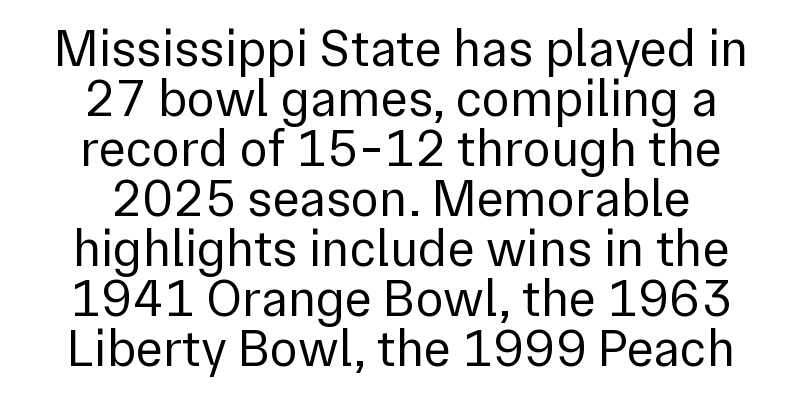
The typesetting does not lean heavy: it is not bold. Leading is clearly below the norm, producing a dense column. The letters advance in unequal steps, a hallmark of proportional type. The letters stand straight up with perfectly vertical stems. Bare-footed words on every line. Inter-character spacing is left at the font's built-in metrics.
